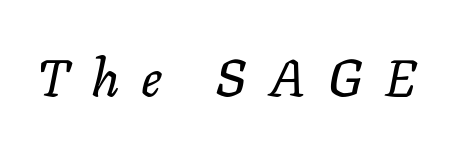
Honestly, there is no underline to notice here at all. The letters are slanted; this is an italic face. Characters follow at a spacing far wider than the type designer built in. These lines are rendered in a variable-pitch font.
